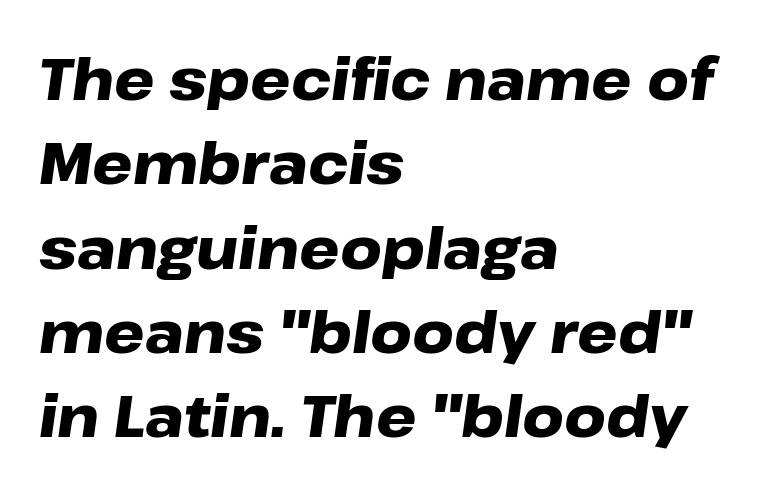
{"italic": "yes", "lean": "right", "slant_degrees": 8, "bold": "yes", "weight": "heavy", "width": "wide", "stroke_contrast": "low", "x_height": "medium", "monospaced": "no", "underline": "no", "align": "left", "line_spacing": "normal", "line_spacing_ratio": 1.48, "letter_spacing": "normal", "letter_spacing_em": 0.0, "glyph_px": 57}
